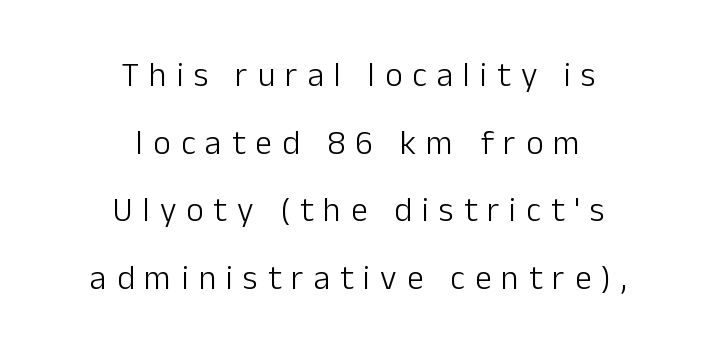
Q: Is the text bold? A: No.
Q: Is the text italic (slanted)? A: No, it is upright.
Q: Is the typeface a serif or a sans-serif typeface? A: Sans-serif.
Q: Is the text underlined? A: No.
Q: How is the paragraph aligned? A: Centered.
Q: Is the spacing between letters normal or unusually wide? A: Unusually wide.
Q: Is the spacing between lines tight, normal or loose? A: Loose.
Q: Width (condensed, normal, or wide)? A: Normal.
Q: Stroke contrast? A: Low.
Q: x-height? A: Medium.
Q: Monospaced? A: No.
